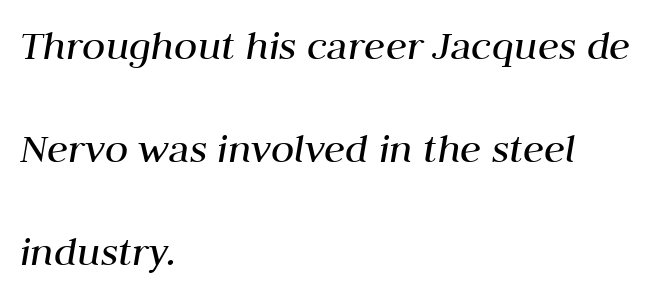
A typesetter would call this proportional, since set widths differ per character. Think standard paragraph weight, or any step lighter than that. A great deal of white space separates one row of letters from the next. The rendering keeps characters at their native spacing. An italicized treatment has been applied to the whole sample.
